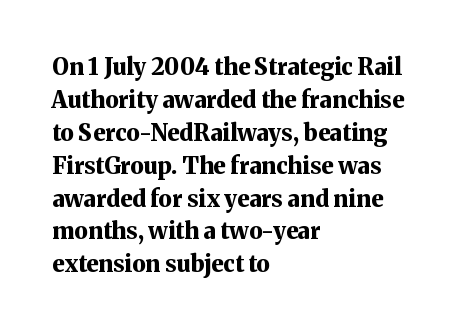
Q: Is the text bold? A: Yes.
Q: Is the text italic (slanted)? A: No, it is upright.
Q: Is the text underlined? A: No.
Q: How is the paragraph aligned? A: Left-aligned.
Q: Is the spacing between letters normal or unusually wide? A: Normal.
Q: Is the spacing between lines tight, normal or loose? A: Normal.
